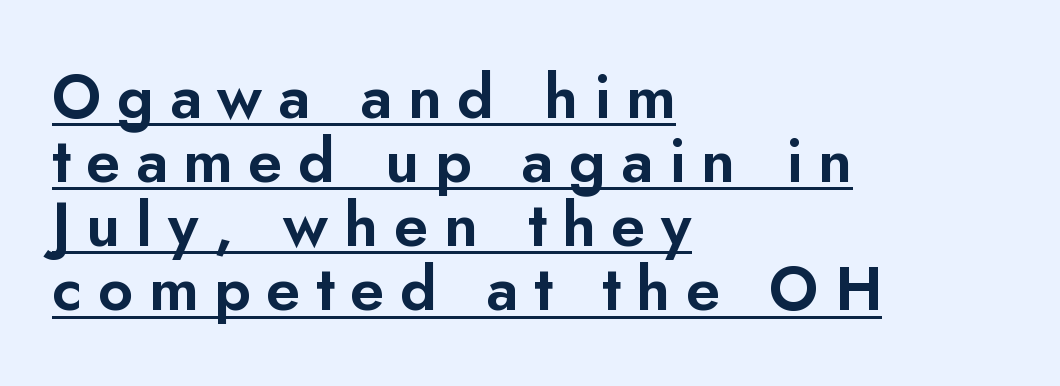
{"serif": "no", "italic": "no", "width": "normal", "stroke_contrast": "low", "x_height": "small", "monospaced": "no", "underline": "yes", "align": "left", "line_spacing": "tight", "line_spacing_ratio": 1.05, "letter_spacing": "wide", "letter_spacing_em": 0.26, "glyph_px": 61}
